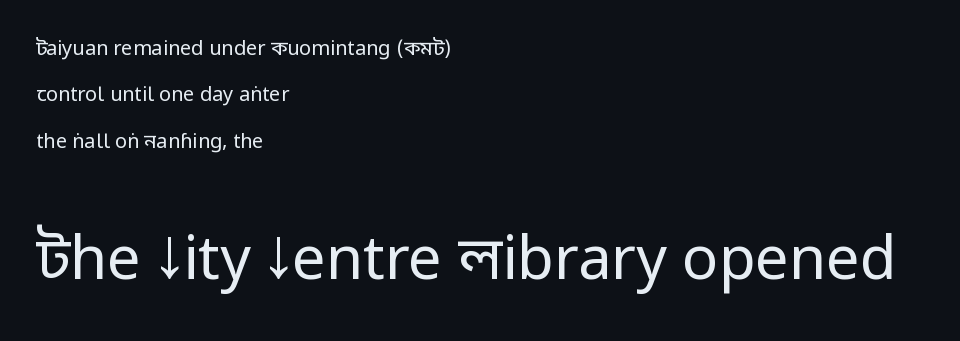
The image shows 60 px regular-weight, condensed sans-serif type, upright; set left-aligned, loose line spacing (2.32x), normal letter spacing, not underlined; the second (bottom) block is 3.0x larger; low stroke contrast.
